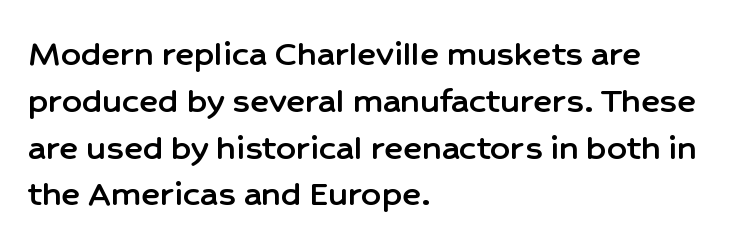
Inter-character spacing is left at the font's built-in metrics. Every character sits straight up, as roman type does. Alignment: flush left. Examine the stroke ends and you'll find no serifs. Check the space under the baseline: it is left empty.
